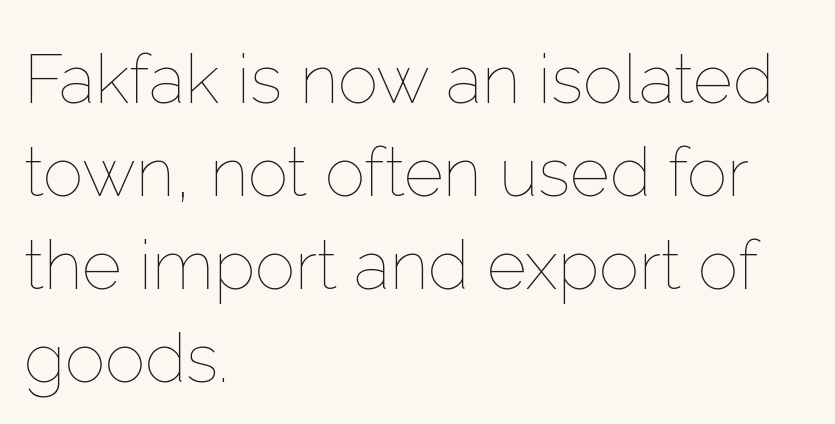
Q: Is the text bold? A: No.
Q: Is the text italic (slanted)? A: No, it is upright.
Q: Is the text underlined? A: No.
Q: How is the paragraph aligned? A: Left-aligned.
Q: Is the spacing between letters normal or unusually wide? A: Normal.
Q: Is the spacing between lines tight, normal or loose? A: Normal.
Q: Width (condensed, normal, or wide)? A: Normal.
Q: Stroke contrast? A: Low.
Q: x-height? A: Medium.
Q: Monospaced? A: No.
